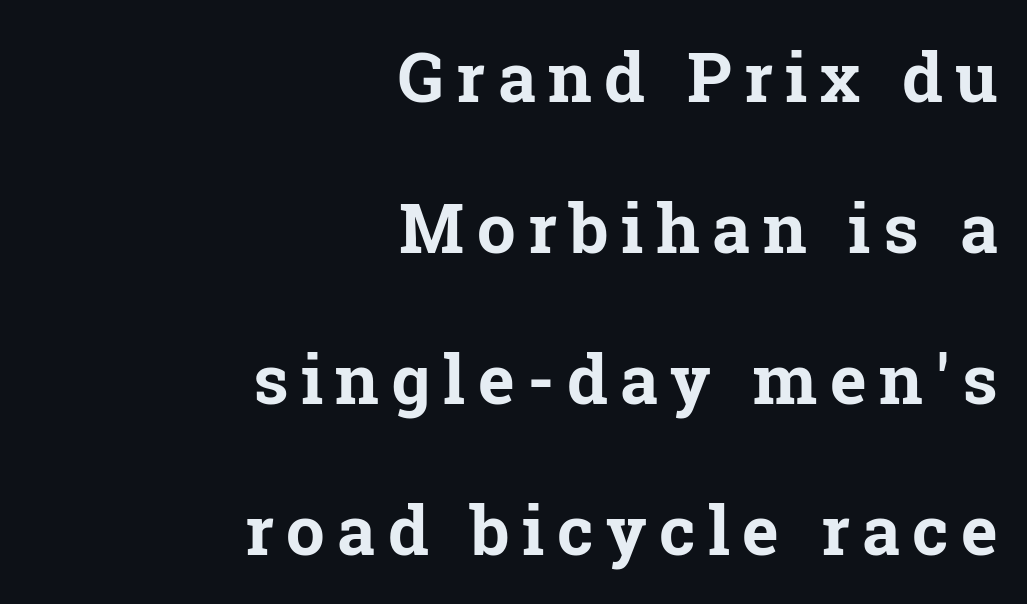
Note the varied advance widths — an 'i' is clearly narrower than an 'm'. To sum up the face: it has serifs. Horizontal bands of white between lines are thick stripes. Nobody drew a line under any word here.
